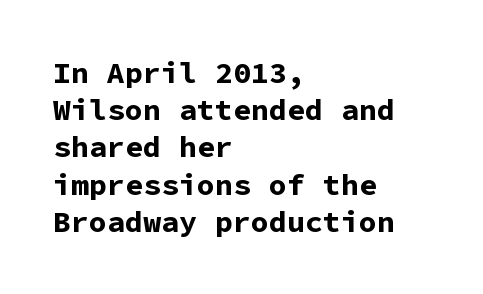
{"serif": "no", "italic": "no", "bold": "yes", "weight": "bold", "width": "normal", "stroke_contrast": "low", "x_height": "medium", "monospaced": "yes", "underline": "no", "align": "left", "line_spacing_ratio": 1.24, "letter_spacing": "normal", "letter_spacing_em": 0.0, "glyph_px": 30}
